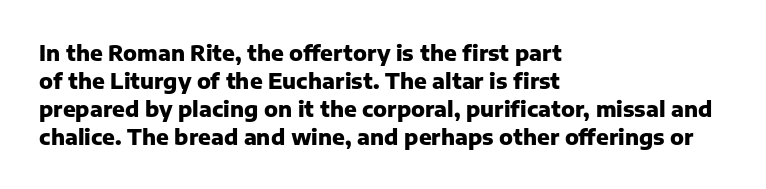
The image shows 21 px bold type, upright; set left-aligned, normal line spacing (1.33x), normal letter spacing, not underlined.
